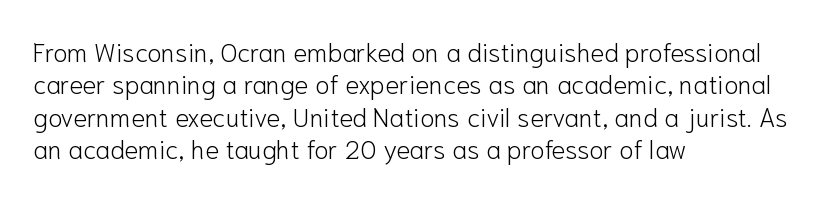
{"italic": "no", "bold": "no", "underline": "no", "align": "left", "line_spacing": "normal", "line_spacing_ratio": 1.25, "letter_spacing": "normal", "letter_spacing_em": 0.0, "glyph_px": 26}
